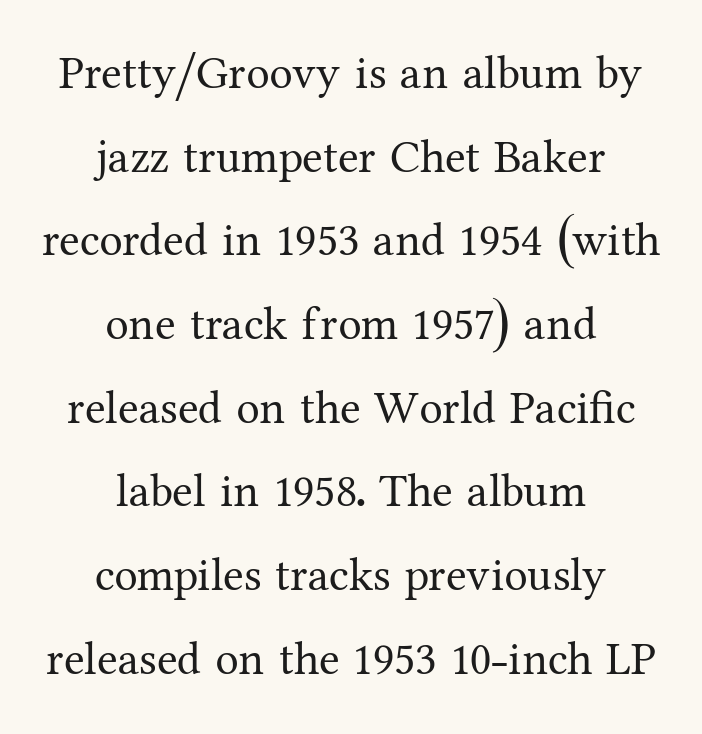
The image shows 47 px regular-weight serif type, upright; set centered, line spacing 1.78x, normal letter spacing, not underlined; medium stroke contrast and a medium x-height.
